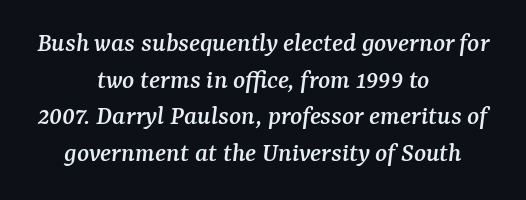
{"serif": "yes", "italic": "yes", "lean": "right", "slant_degrees": 7, "width": "normal", "stroke_contrast": "medium", "x_height": "medium", "monospaced": "no", "underline": "no", "align": "center", "line_spacing": "normal", "line_spacing_ratio": 1.31, "letter_spacing": "normal", "letter_spacing_em": 0.0, "glyph_px": 28}
